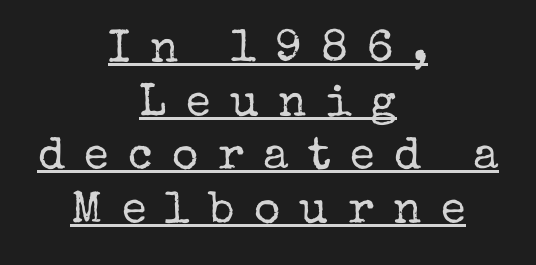
Q: Is the text bold? A: No.
Q: Is the text italic (slanted)? A: No, it is upright.
Q: Is the typeface a serif or a sans-serif typeface? A: Serif.
Q: Is the text underlined? A: Yes.
Q: How is the paragraph aligned? A: Centered.
Q: Is the spacing between letters normal or unusually wide? A: Unusually wide.
Q: Width (condensed, normal, or wide)? A: Normal.
Q: Stroke contrast? A: Low.
Q: x-height? A: Medium.
Q: Monospaced? A: No.
